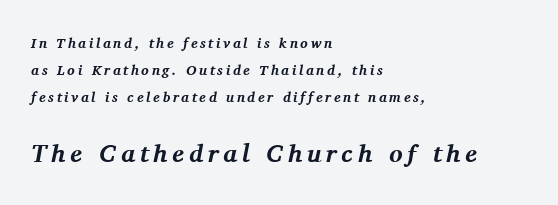
Q: Is the text bold? A: Yes.
Q: Is the text italic (slanted)? A: Yes, it leans right by about 11 degrees.
Q: Is the text underlined? A: No.
Q: How is the paragraph aligned? A: Left-aligned.
Q: Is the spacing between lines tight, normal or loose? A: Loose.
Q: Which block of text is set in a larger size, the first (top) or the second (bottom)? A: The second (bottom) one.
